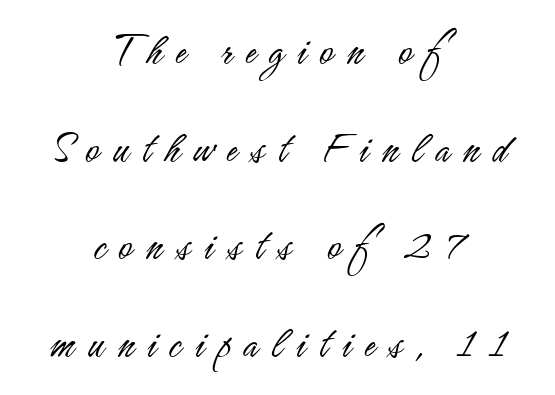
The image shows 46 px light, condensed sans-serif type; set centered, loose line spacing (2.12x), unusually wide letter spacing (+0.29 em), not underlined; low stroke contrast and a small x-height.
